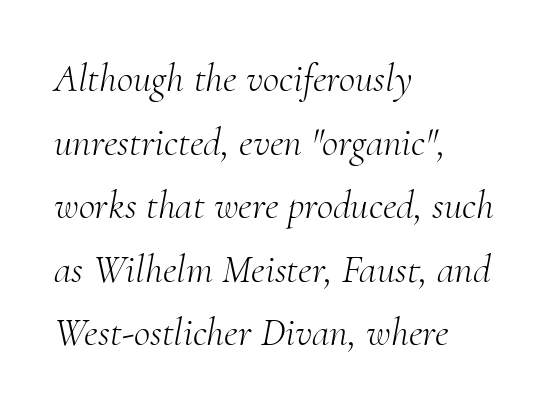
Look at the bottom of the vertical strokes: they flare into serifs here. Inter-character spacing is left at the font's built-in metrics. The characters are drawn with everyday or finer stroke widths. Do the characters align in a grid? No, the font is proportional. Caption: multi-line text, flush left, ragged right.
